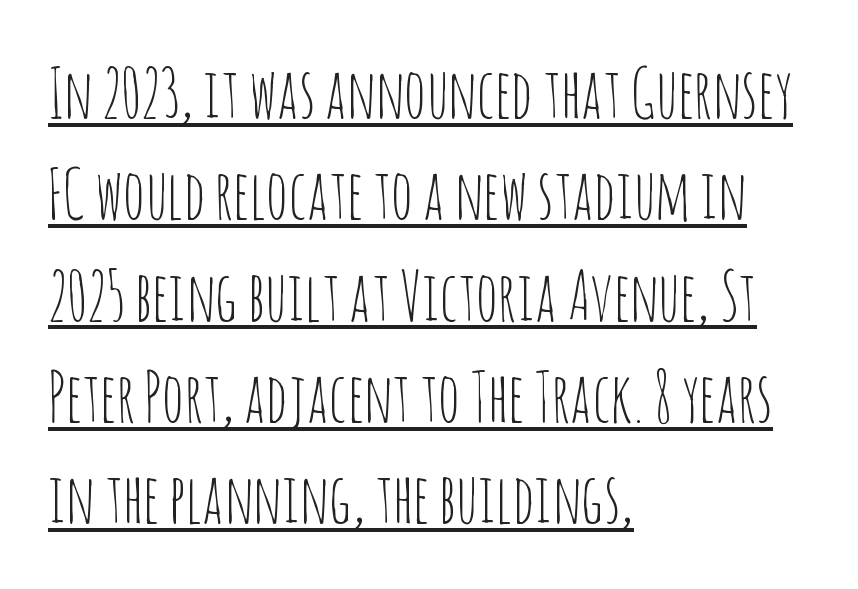
The image shows 68 px thin, condensed sans-serif type, upright; set left-aligned, normal line spacing (1.49x), normal letter spacing, underlined; low stroke contrast and a large x-height.
